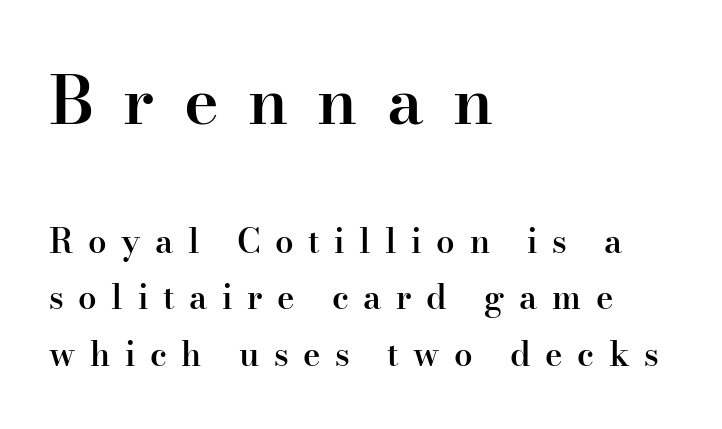
{"serif": "yes", "italic": "no", "bold": "semi", "weight": "semibold", "width": "normal", "stroke_contrast": "high", "x_height": "small", "monospaced": "no", "underline": "no", "align": "left", "line_spacing_ratio": 1.71, "letter_spacing": "wide", "letter_spacing_em": 0.44, "larger_block": "first", "size_ratio": 2.0, "glyph_px": 66}
